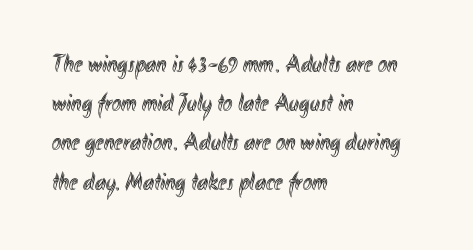
The image shows 25 px text type; set left-aligned, normal line spacing (1.57x), normal letter spacing, not underlined.
